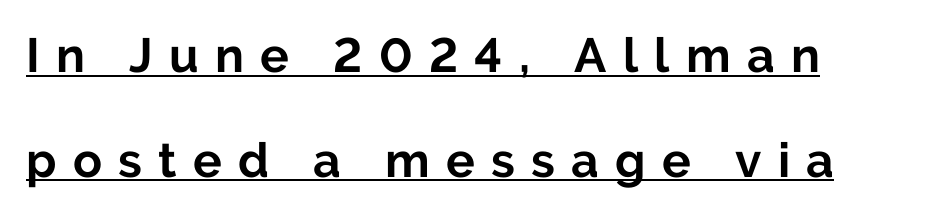
The image shows 48 px bold sans-serif type, upright; set left-aligned, loose line spacing (2.18x), unusually wide letter spacing (+0.34 em), underlined; low stroke contrast and a medium x-height.
